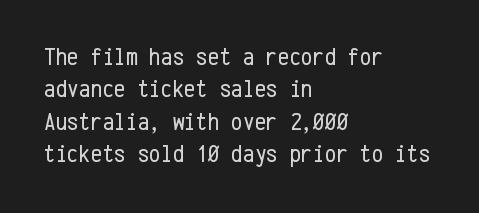
Q: Is the text bold? A: No.
Q: Is the text italic (slanted)? A: No, it is upright.
Q: Is the text underlined? A: No.
Q: How is the paragraph aligned? A: Left-aligned.
Q: Is the spacing between letters normal or unusually wide? A: Normal.
Q: Is the spacing between lines tight, normal or loose? A: Normal.
